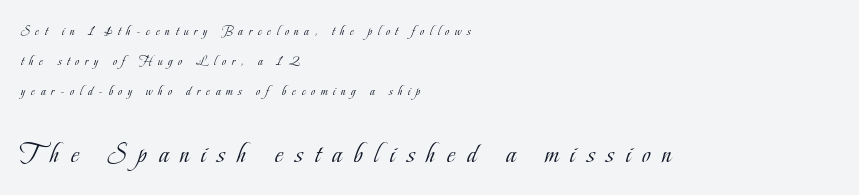
The image shows 29 px light, condensed serif type; set left-aligned, loose line spacing (2.13x), unusually wide letter spacing (+0.41 em), not underlined; the second (bottom) block is 2.07x larger; low stroke contrast and a small x-height.
